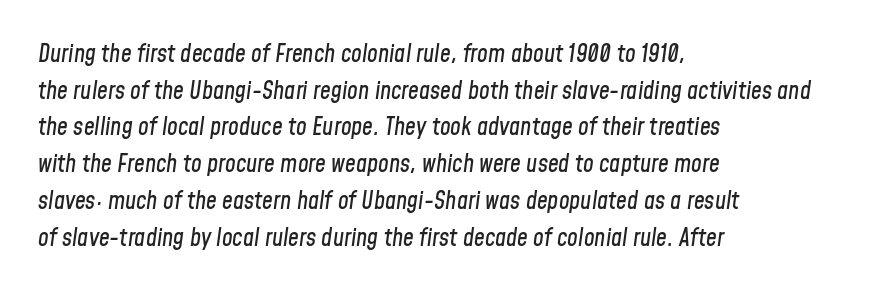
Slanted lettering throughout. A typesetter would call this zero additional tracking. Vertical spacing — default. Type without underlining.
